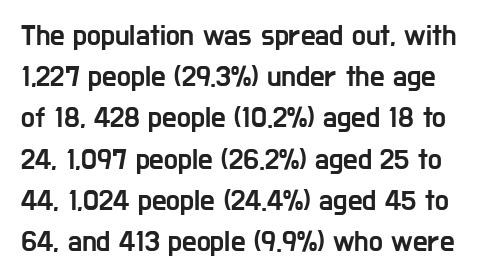
The image shows 29 px condensed sans-serif type, upright; set normal line spacing (1.42x), normal letter spacing, not underlined; low stroke contrast and a medium x-height.
